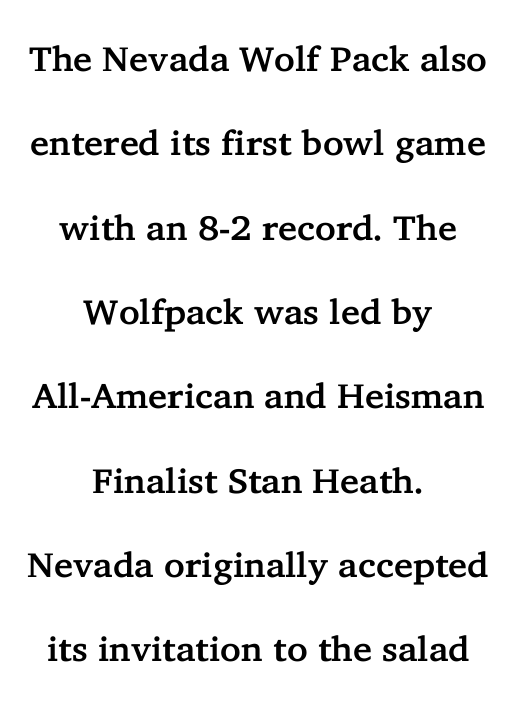
The image shows 35 px serif type, upright; set centered, loose line spacing (2.41x), normal letter spacing, not underlined; low stroke contrast and a medium x-height.
